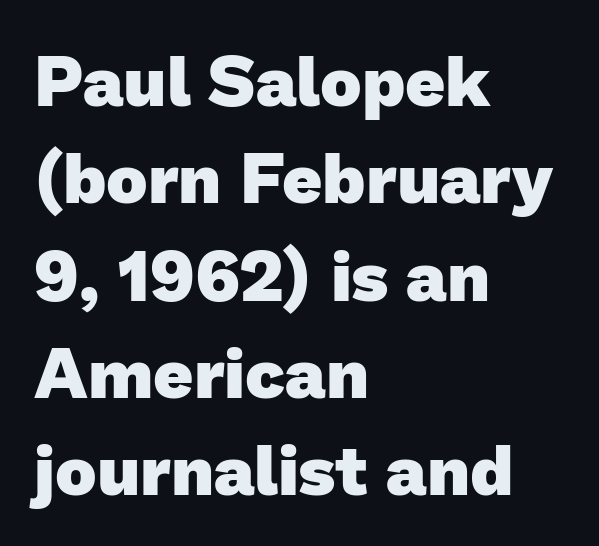
{"serif": "no", "bold": "yes", "weight": "heavy", "width": "normal", "stroke_contrast": "low", "x_height": "medium", "monospaced": "no", "underline": "no", "align": "left", "line_spacing": "normal", "line_spacing_ratio": 1.39, "letter_spacing": "normal", "letter_spacing_em": 0.0, "glyph_px": 70}
